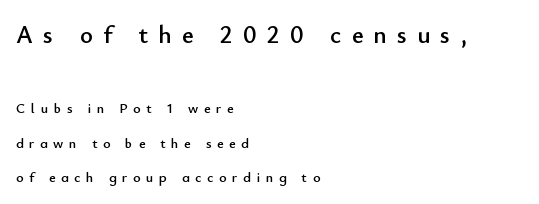
Baseline-to-baseline distance is far greater than the letter height. Does the copy run flush right? No — it runs flush left. The baseline area is clear. Unlike italic type, these characters show no tilt at all. You could only call the tracking loose — the letters float apart. Look at the glyph heights: the upper group is clearly the bigger setting.
